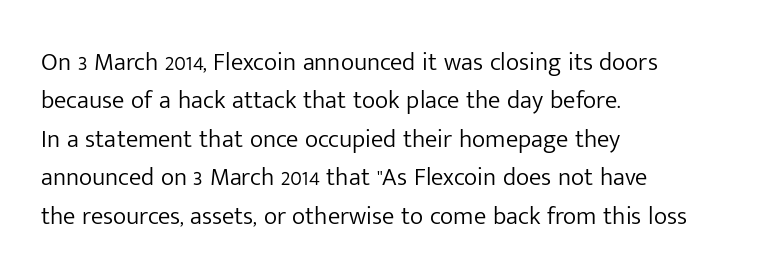
{"italic": "no", "bold": "no", "underline": "no", "align": "left", "line_spacing": "normal", "line_spacing_ratio": 1.54, "letter_spacing": "normal", "letter_spacing_em": 0.0, "glyph_px": 25}
